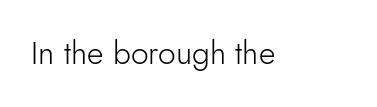
Q: Is the text bold? A: No.
Q: Is the text italic (slanted)? A: No, it is upright.
Q: Is the typeface a serif or a sans-serif typeface? A: Sans-serif.
Q: Is the text underlined? A: No.
Q: Is the spacing between letters normal or unusually wide? A: Normal.
Q: Width (condensed, normal, or wide)? A: Normal.
Q: Stroke contrast? A: Low.
Q: x-height? A: Small.
Q: Monospaced? A: No.
